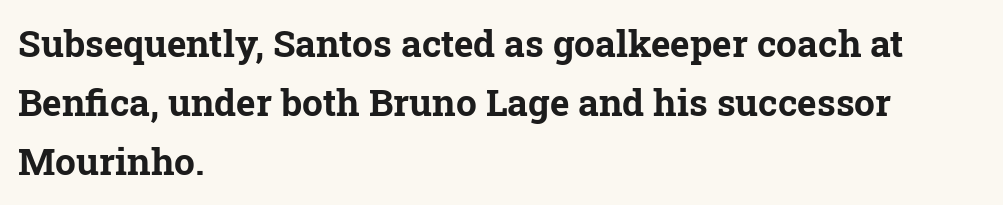
The face used here is rendered with its standard letterfit. The designer left line spacing at the default. The axis of the letterforms is exactly vertical. I'd describe the lettering as bold — thick and assertive.
